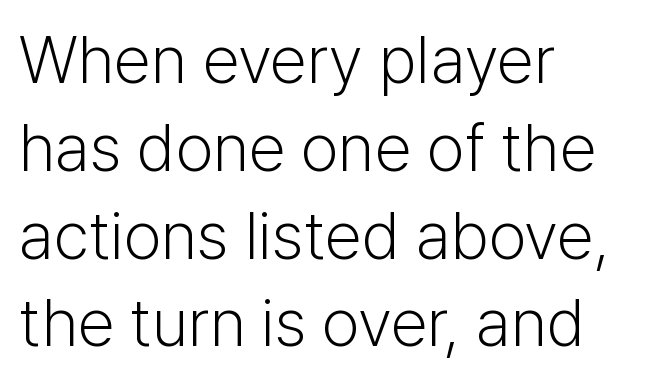
Q: Is the text bold? A: No.
Q: Is the text italic (slanted)? A: No, it is upright.
Q: Is the typeface a serif or a sans-serif typeface? A: Sans-serif.
Q: Is the text underlined? A: No.
Q: How is the paragraph aligned? A: Left-aligned.
Q: Is the spacing between letters normal or unusually wide? A: Normal.
Q: Is the spacing between lines tight, normal or loose? A: Normal.
Q: Width (condensed, normal, or wide)? A: Normal.
Q: Stroke contrast? A: Low.
Q: x-height? A: Medium.
Q: Monospaced? A: No.
